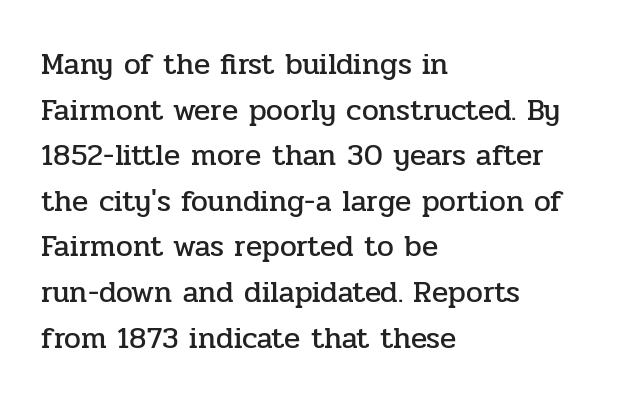
Q: Is the text italic (slanted)? A: No, it is upright.
Q: Is the typeface a serif or a sans-serif typeface? A: Serif.
Q: Is the text underlined? A: No.
Q: How is the paragraph aligned? A: Left-aligned.
Q: Is the spacing between letters normal or unusually wide? A: Normal.
Q: Is the spacing between lines tight, normal or loose? A: Normal.
Q: Width (condensed, normal, or wide)? A: Normal.
Q: Stroke contrast? A: Low.
Q: x-height? A: Medium.
Q: Monospaced? A: No.
